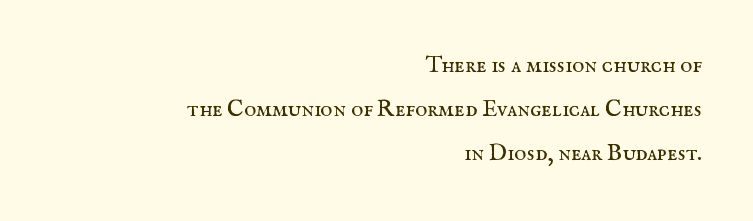
Quick note: interline space is abundant. Quick note: not italic, upright. Default kerning and tracking; the words read as compact shapes. Is the stroke heavy? The answer is a plain regular-or-lighter. Underlining? Definitely not there.
